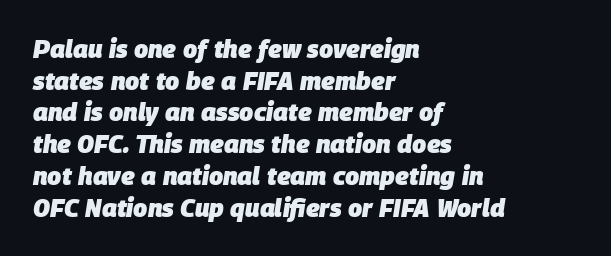
The image shows 25 px bold type, italic (leaning right); set left-aligned, normal line spacing (1.27x), normal letter spacing, not underlined.
